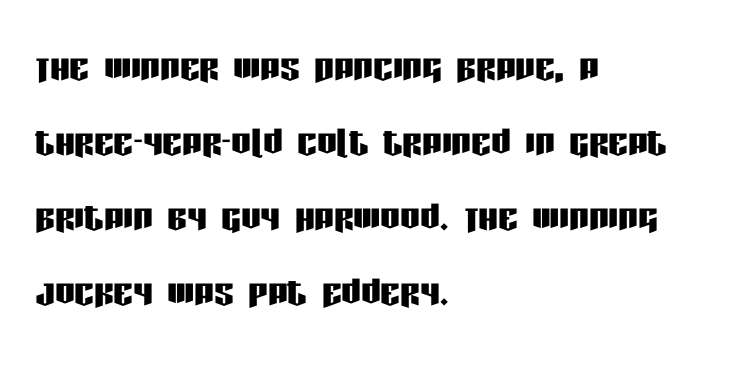
{"serif": "no", "italic": "no", "width": "condensed", "stroke_contrast": "low", "x_height": "large", "monospaced": "no", "underline": "no", "align": "left", "line_spacing": "normal", "line_spacing_ratio": 1.53, "letter_spacing": "normal", "letter_spacing_em": 0.0, "glyph_px": 49}
